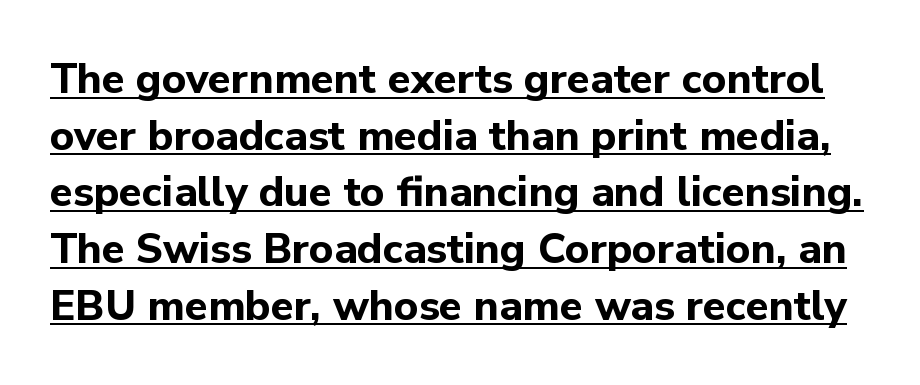
Q: Is the text bold? A: Yes.
Q: Is the text italic (slanted)? A: No, it is upright.
Q: Is the typeface a serif or a sans-serif typeface? A: Sans-serif.
Q: Is the text underlined? A: Yes.
Q: Is the spacing between letters normal or unusually wide? A: Normal.
Q: Is the spacing between lines tight, normal or loose? A: Normal.
Q: Width (condensed, normal, or wide)? A: Normal.
Q: Stroke contrast? A: Low.
Q: x-height? A: Medium.
Q: Monospaced? A: No.
